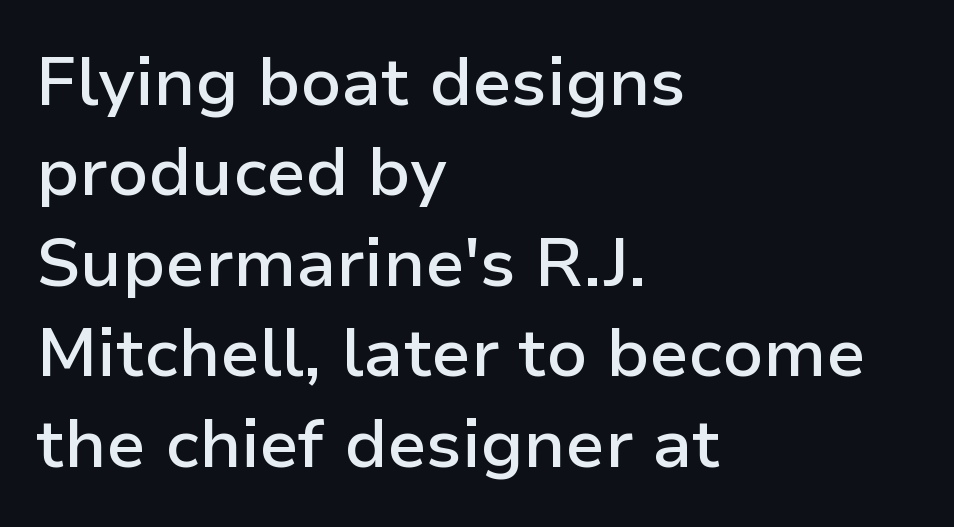
{"serif": "no", "italic": "no", "bold": "semi", "weight": "semibold", "width": "normal", "stroke_contrast": "low", "x_height": "medium", "monospaced": "no", "underline": "no", "align": "left", "line_spacing": "normal", "line_spacing_ratio": 1.33, "letter_spacing": "normal", "letter_spacing_em": 0.0, "glyph_px": 68}
